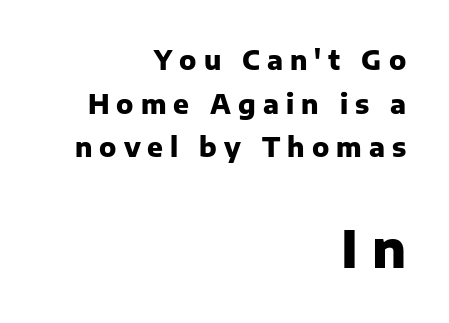
{"serif": "no", "italic": "no", "bold": "yes", "weight": "heavy", "width": "normal", "stroke_contrast": "low", "x_height": "medium", "monospaced": "no", "underline": "no", "align": "right", "line_spacing": "normal", "line_spacing_ratio": 1.68, "letter_spacing": "wide", "letter_spacing_em": 0.27, "larger_block": "second", "size_ratio": 1.96, "glyph_px": 51}
